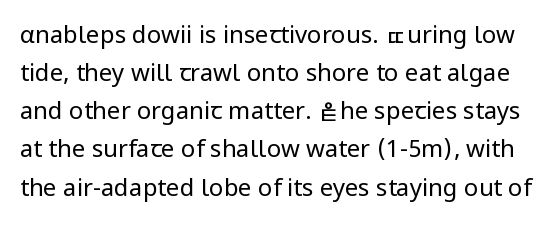
{"italic": "no", "bold": "no", "underline": "no", "line_spacing": "normal", "line_spacing_ratio": 1.59, "letter_spacing": "normal", "letter_spacing_em": 0.0, "glyph_px": 24}
